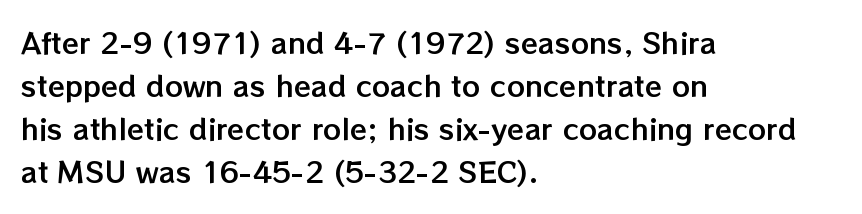
Q: Is the text italic (slanted)? A: No, it is upright.
Q: Is the text underlined? A: No.
Q: How is the paragraph aligned? A: Left-aligned.
Q: Is the spacing between letters normal or unusually wide? A: Normal.
Q: Is the spacing between lines tight, normal or loose? A: Normal.
Q: Width (condensed, normal, or wide)? A: Normal.
Q: Stroke contrast? A: Low.
Q: x-height? A: Medium.
Q: Monospaced? A: No.
